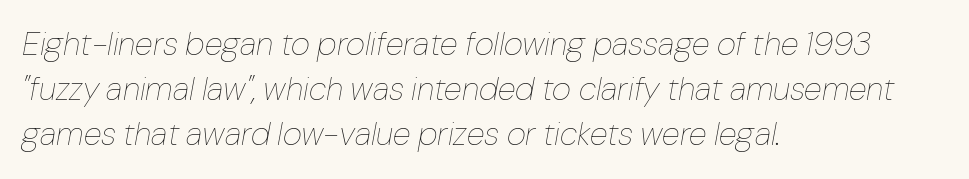
The image shows 33 px thin type, italic (leaning right); set left-aligned, normal line spacing (1.37x), normal letter spacing, not underlined; low stroke contrast and a medium x-height.
